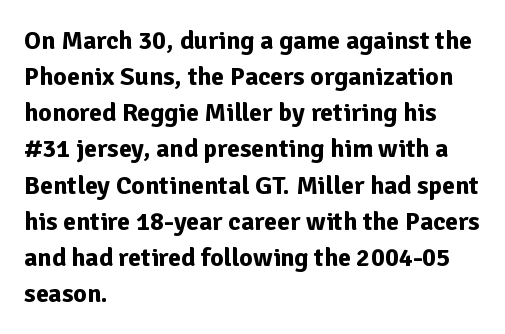
Clear beneath every line of the passage. The typography opts for an upright posture over an oblique one. Evenly set lines give the paragraph a standard silhouette. Standard letterfit; no display-style spreading of the glyphs. The compositor pushed each line to the left boundary.
